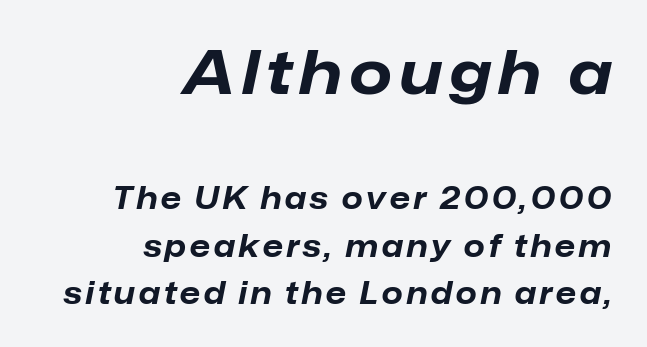
The image shows 61 px bold type, italic (leaning right); set right-aligned, normal line spacing (1.58x), not underlined; the first (top) block is 2.03x larger; low stroke contrast and a medium x-height.
